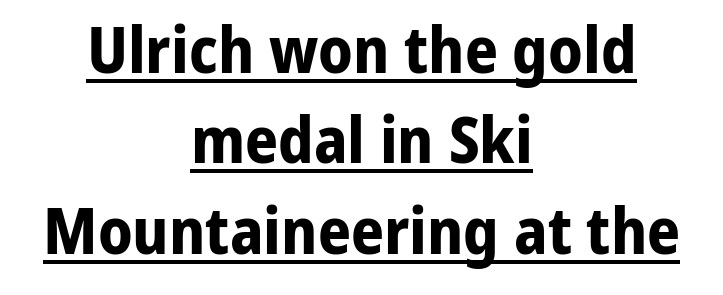
No extra tracking has been applied to these lines. I'd call this a sans setting — the letters go barefoot. Is this a fixed-width face? No — the glyphs have proportional, varying widths. Rendered with straight, roman letterforms. A rule runs beneath these lines of type. Short and long lines alike share a common midpoint.
